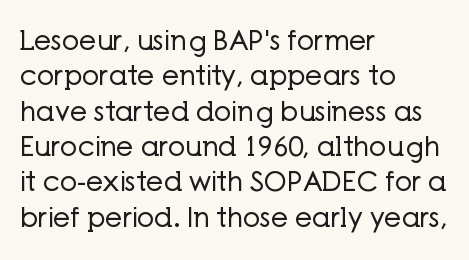
The image shows 27 px text type, upright; set left-aligned, normal line spacing (1.31x), normal letter spacing, not underlined.
